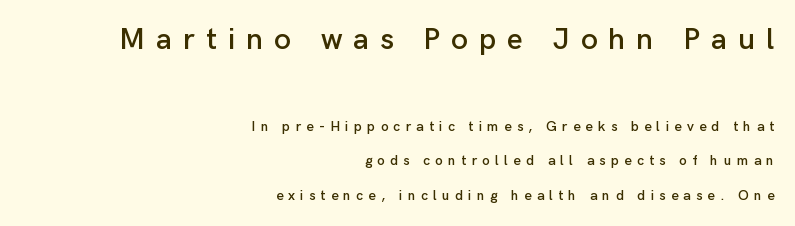
Q: Is the text italic (slanted)? A: No, it is upright.
Q: Is the typeface a serif or a sans-serif typeface? A: Sans-serif.
Q: Is the text underlined? A: No.
Q: How is the paragraph aligned? A: Right-aligned.
Q: Is the spacing between letters normal or unusually wide? A: Unusually wide.
Q: Is the spacing between lines tight, normal or loose? A: Loose.
Q: Which block of text is set in a larger size, the first (top) or the second (bottom)? A: The first (top) one.
Q: Width (condensed, normal, or wide)? A: Normal.
Q: Stroke contrast? A: Low.
Q: x-height? A: Medium.
Q: Monospaced? A: No.
